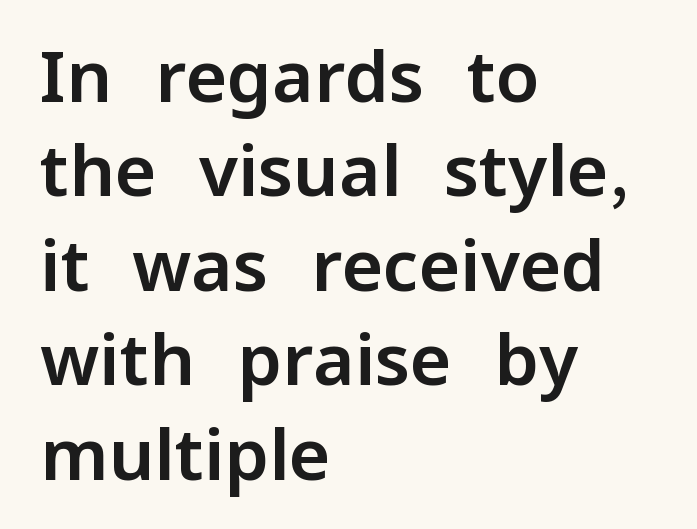
{"serif": "no", "italic": "no", "width": "normal", "stroke_contrast": "low", "x_height": "medium", "monospaced": "no", "underline": "no", "align": "left", "line_spacing": "normal", "line_spacing_ratio": 1.33, "letter_spacing": "normal", "letter_spacing_em": 0.0, "glyph_px": 71}
